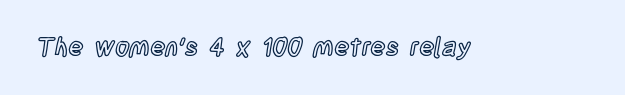
Q: Is the text italic (slanted)? A: Yes.
Q: Is the text underlined? A: No.
Q: Is the spacing between letters normal or unusually wide? A: Normal.
